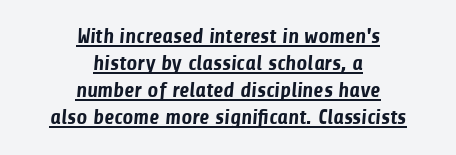
{"bold": "yes", "underline": "yes", "align": "center", "line_spacing": "normal", "line_spacing_ratio": 1.29, "letter_spacing": "normal", "letter_spacing_em": 0.0, "glyph_px": 21}
